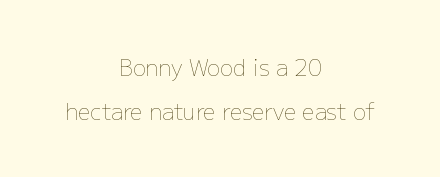
The image shows 22 px text type, upright; set centered, loose line spacing (2.0x), normal letter spacing, not underlined.
